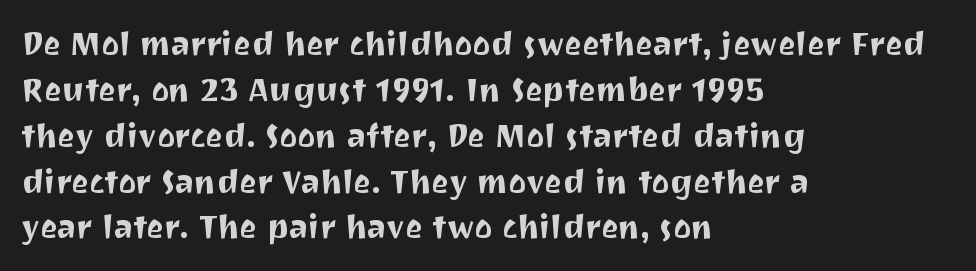
Vertical spacing — default. The setting favours the left margin, as ordinary paragraphs usually do. Posture: straight, roman, zero tilt. Type style note: lacks serifs. The passage shown is not underscored anywhere. Here the designer chose a conventional face with non-uniform glyph widths.
